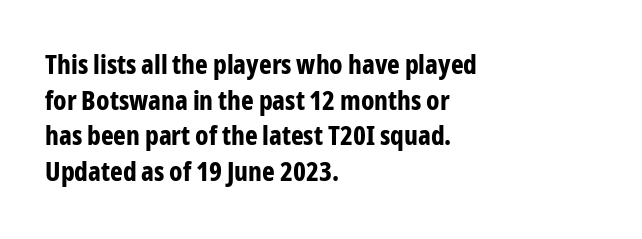
A typesetter would call this leading conventional body-copy spacing. Standard letterfit; no display-style spreading of the glyphs. The axis of the letterforms is exactly vertical. Typeset ragged right — the left edge is the straight one. Clear beneath every line of the passage. Each glyph is drawn with heavy, bold strokes.
